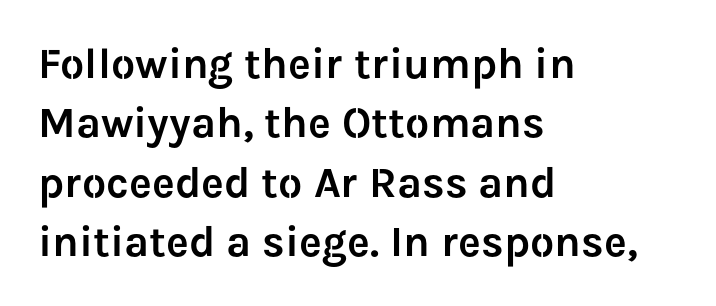
{"serif": "no", "italic": "no", "width": "normal", "stroke_contrast": "low", "x_height": "medium", "monospaced": "no", "underline": "no", "align": "left", "line_spacing": "normal", "line_spacing_ratio": 1.38, "letter_spacing": "normal", "letter_spacing_em": 0.0, "glyph_px": 43}
